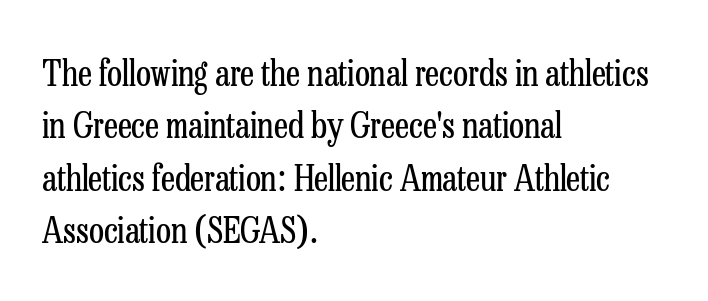
All the whitespace from short lines collects on the right. Quick note: interline space is typical. The letters advance in unequal steps, a hallmark of proportional type. To sum up the face: it has serifs. This sample uses plain, unmodified letter spacing. The weight tops out at a normal text grade.
